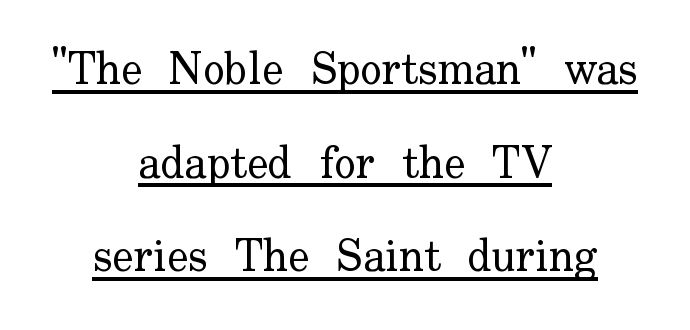
The image shows 45 px regular-weight serif type, upright; set centered, loose line spacing (2.08x), normal letter spacing, underlined; low stroke contrast and a small x-height.
